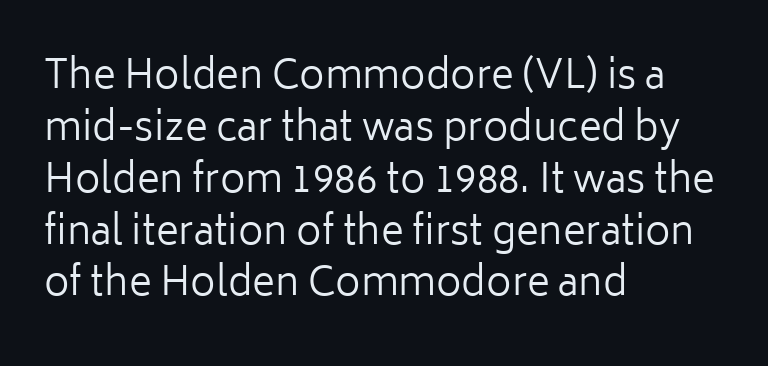
Q: Is the text bold? A: No.
Q: Is the text italic (slanted)? A: No, it is upright.
Q: Is the typeface a serif or a sans-serif typeface? A: Sans-serif.
Q: Is the text underlined? A: No.
Q: How is the paragraph aligned? A: Left-aligned.
Q: Is the spacing between letters normal or unusually wide? A: Normal.
Q: Is the spacing between lines tight, normal or loose? A: Normal.
Q: Width (condensed, normal, or wide)? A: Normal.
Q: Stroke contrast? A: Low.
Q: x-height? A: Medium.
Q: Monospaced? A: No.
